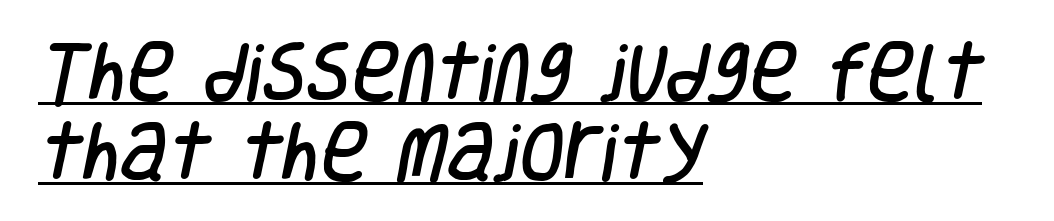
The letters carry no serifs — their stems end cleanly without finishing strokes. Caption: multi-line text, flush left, ragged right. Every word sits above its own underline. What stands out about the letter spacing? Nothing — it is the standard amount. The rendering uses natural spacing where letterforms have individual widths.
